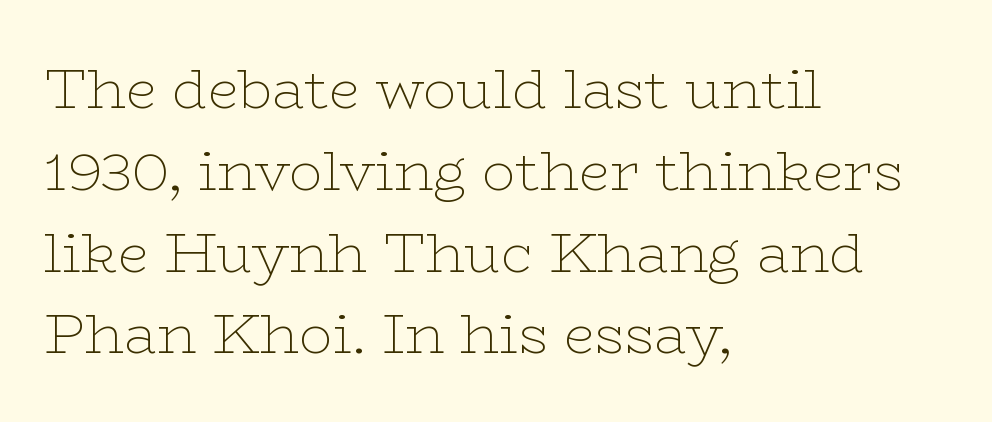
{"serif": "yes", "italic": "no", "bold": "no", "weight": "thin", "width": "wide", "stroke_contrast": "low", "x_height": "medium", "monospaced": "no", "underline": "no", "align": "left", "line_spacing": "normal", "line_spacing_ratio": 1.46, "letter_spacing": "normal", "letter_spacing_em": 0.0, "glyph_px": 56}
